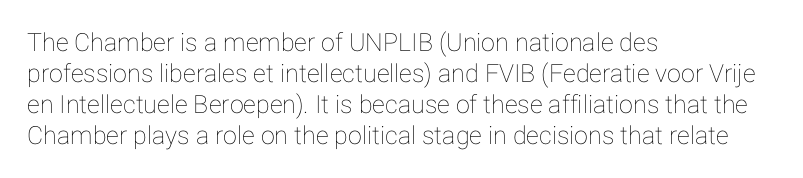
The image shows 25 px text type, upright; set left-aligned, line spacing 1.24x, normal letter spacing, not underlined.
